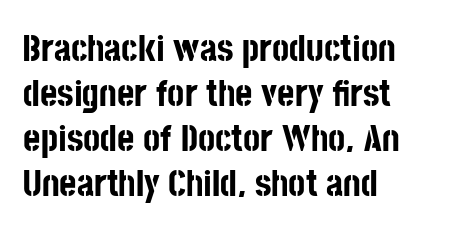
{"serif": "no", "italic": "no", "bold": "yes", "weight": "bold", "width": "condensed", "stroke_contrast": "low", "x_height": "large", "monospaced": "no", "underline": "no", "align": "left", "line_spacing_ratio": 1.22, "letter_spacing": "normal", "letter_spacing_em": 0.0, "glyph_px": 37}
